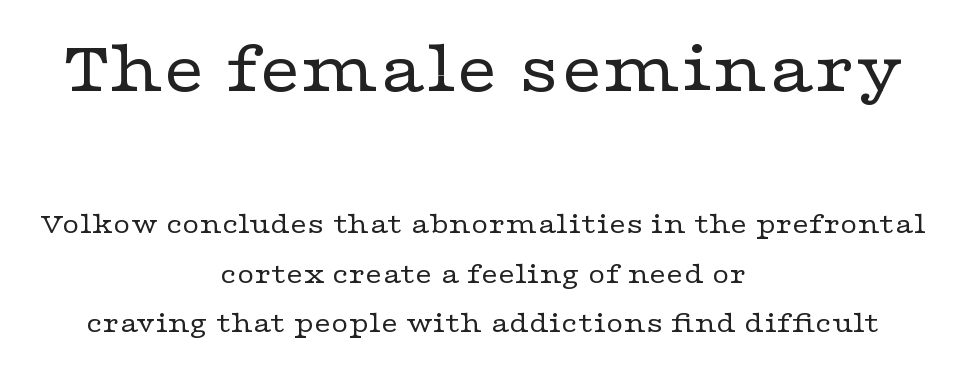
{"serif": "yes", "italic": "no", "bold": "no", "weight": "regular", "width": "wide", "stroke_contrast": "low", "x_height": "medium", "monospaced": "no", "underline": "no", "align": "center", "line_spacing": "normal", "line_spacing_ratio": 1.65, "letter_spacing": "normal", "letter_spacing_em": 0.0, "larger_block": "first", "size_ratio": 2.47, "glyph_px": 74}
